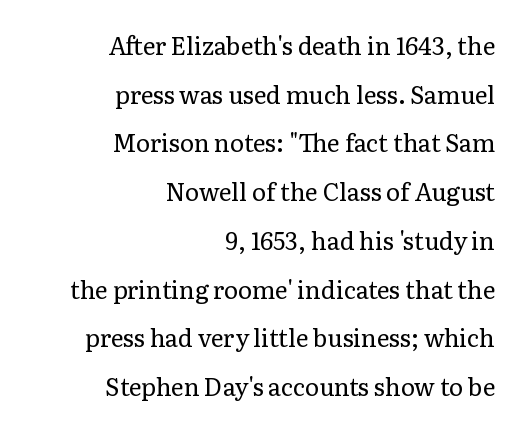
Each line ends at the same right margin while the left side varies. Unbolded letterforms with no extra heft. Posture: upright roman. Descenders hang freely into open space.
